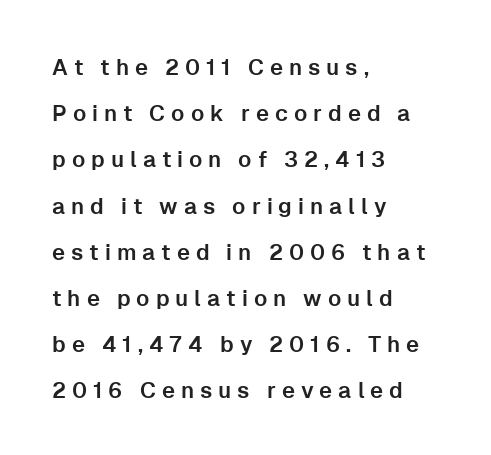
Q: Is the text italic (slanted)? A: No, it is upright.
Q: Is the text underlined? A: No.
Q: How is the paragraph aligned? A: Left-aligned.
Q: Is the spacing between letters normal or unusually wide? A: Unusually wide.
Q: Is the spacing between lines tight, normal or loose? A: Loose.
